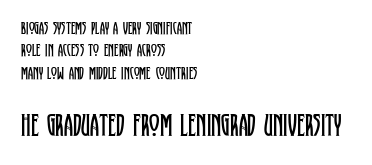
Q: Is the text bold? A: No.
Q: Is the text italic (slanted)? A: No, it is upright.
Q: Is the typeface a serif or a sans-serif typeface? A: Serif.
Q: Is the text underlined? A: No.
Q: How is the paragraph aligned? A: Left-aligned.
Q: Is the spacing between letters normal or unusually wide? A: Normal.
Q: Is the spacing between lines tight, normal or loose? A: Normal.
Q: Which block of text is set in a larger size, the first (top) or the second (bottom)? A: The second (bottom) one.
Q: Width (condensed, normal, or wide)? A: Condensed.
Q: Stroke contrast? A: Low.
Q: x-height? A: Large.
Q: Monospaced? A: No.
